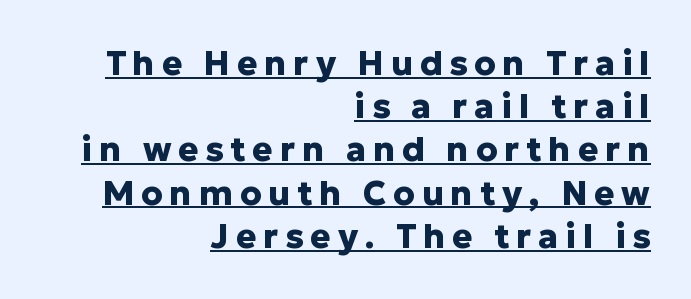
Q: Is the text bold? A: Yes.
Q: Is the text italic (slanted)? A: No, it is upright.
Q: Is the typeface a serif or a sans-serif typeface? A: Sans-serif.
Q: Is the text underlined? A: Yes.
Q: How is the paragraph aligned? A: Right-aligned.
Q: Is the spacing between letters normal or unusually wide? A: Unusually wide.
Q: Is the spacing between lines tight, normal or loose? A: Normal.
Q: Width (condensed, normal, or wide)? A: Normal.
Q: Stroke contrast? A: Low.
Q: x-height? A: Medium.
Q: Monospaced? A: No.
